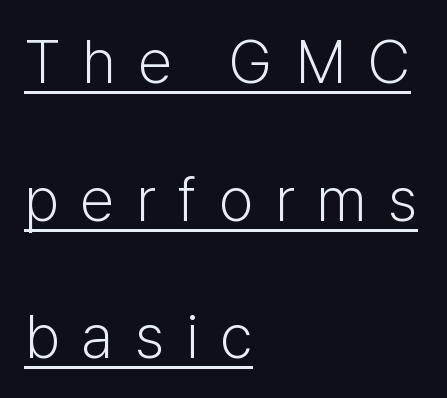
The image shows 62 px light sans-serif type, upright; set left-aligned, loose line spacing (2.22x), unusually wide letter spacing (+0.35 em), underlined; low stroke contrast and a medium x-height.
